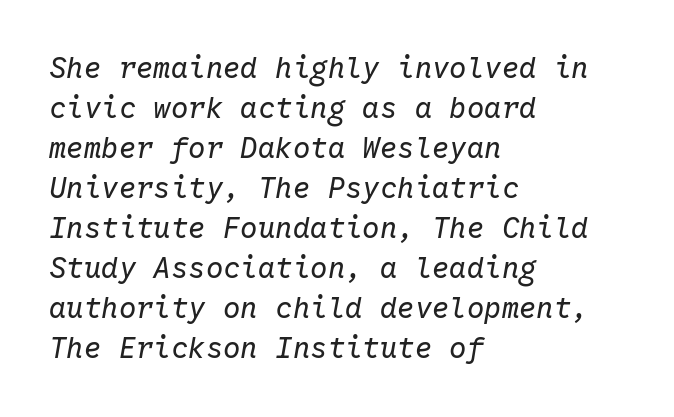
The image shows 29 px regular-weight type, italic (leaning right), monospaced; set left-aligned, normal line spacing (1.38x), normal letter spacing, not underlined; low stroke contrast and a medium x-height.
